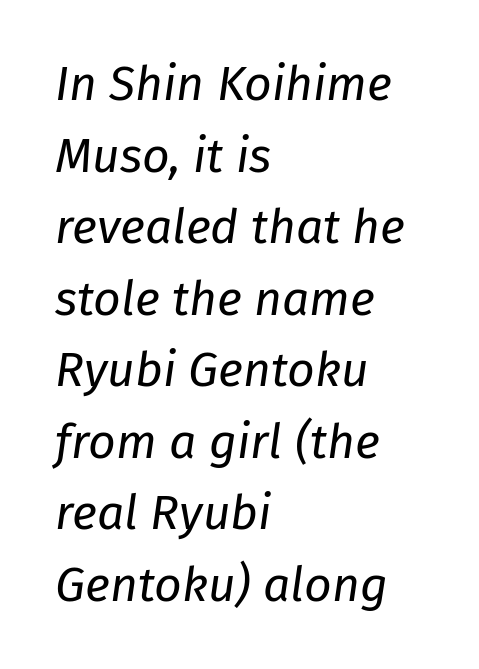
Compared with ordinary roman type, these characters are visibly tilted. Beneath every word, the page is bare. The rows are spaced the way most documents space them. The weight would be labelled regular, book, light, or lighter still. How are the letters spaced? Ordinarily, with no added tracking. The passage shown is typed in a proportional face where columns would drift.
